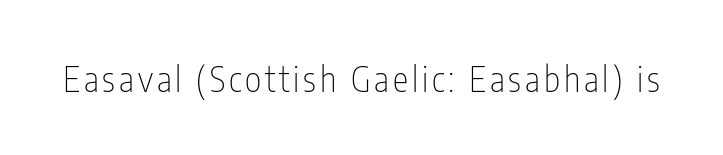
The image shows 35 px thin, condensed sans-serif type, upright; set not underlined; low stroke contrast and a medium x-height.
